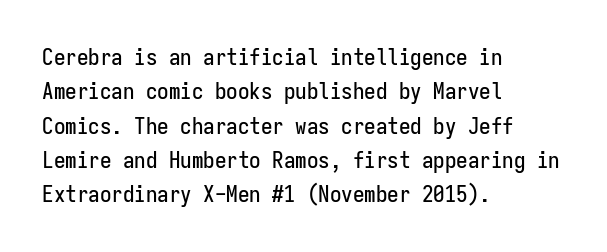
Q: Is the text italic (slanted)? A: No, it is upright.
Q: Is the text underlined? A: No.
Q: How is the paragraph aligned? A: Left-aligned.
Q: Is the spacing between letters normal or unusually wide? A: Normal.
Q: Is the spacing between lines tight, normal or loose? A: Normal.
